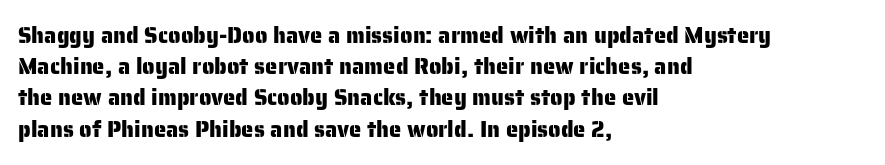
The image shows 22 px text type, upright; set left-aligned, normal line spacing (1.42x), normal letter spacing, not underlined.
